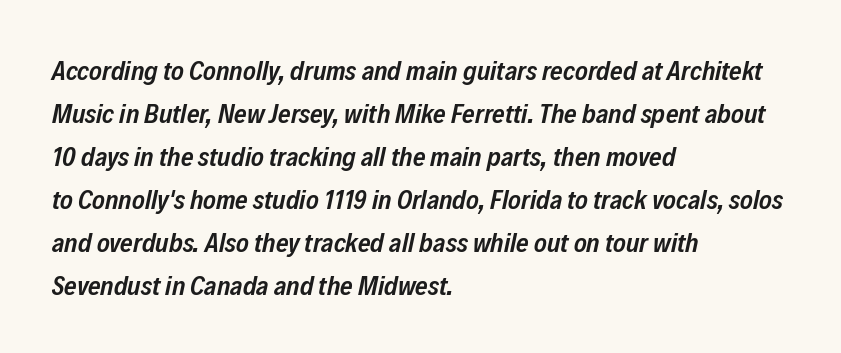
Is the type bold? Partly — it's a semibold, heavier than regular but not fully bold. Bare-footed words on every line. Evenly set lines give the paragraph a standard silhouette. These lines stack with their left ends in a neat column. Designer's note — italics engaged.
